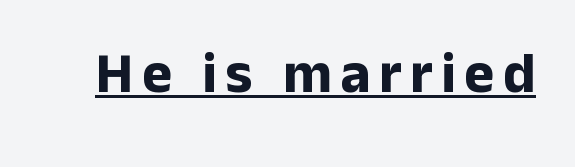
The letters carry no serifs — their stems end cleanly without finishing strokes. If you drew a line through each stem, it would be perfectly vertical. Compared with an ordinary text face, these strokes are far heavier — a full bold. Here the designer chose a conventional face with non-uniform glyph widths. A continuous stroke trails under the words, as in a hyperlink.
